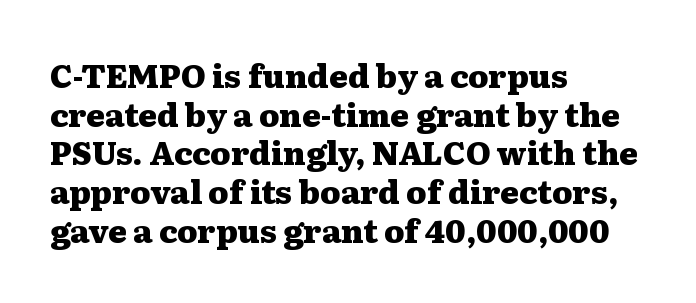
{"serif": "yes", "italic": "no", "bold": "yes", "weight": "heavy", "width": "wide", "stroke_contrast": "medium", "x_height": "medium", "monospaced": "no", "underline": "no", "align": "left", "line_spacing_ratio": 1.21, "letter_spacing": "normal", "letter_spacing_em": 0.0, "glyph_px": 32}
